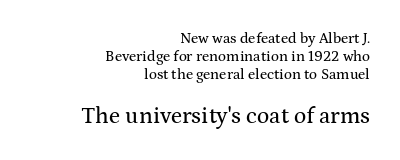
The block sitting lower on the canvas is the one with enlarged characters. Words float on clear page, feet unadorned. Does the lettering tilt? It doesn't — this is upright. Nobody touched the tracking dial on this one. Layout note: lines flush right.
